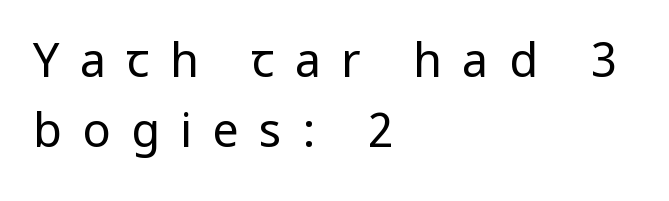
Notice how the stems are strictly vertical — no italics here. A sans-serif font was chosen for this passage. Character widths vary here, with narrow letters taking less room than wide ones. The characters are drawn with everyday or finer stroke widths.
